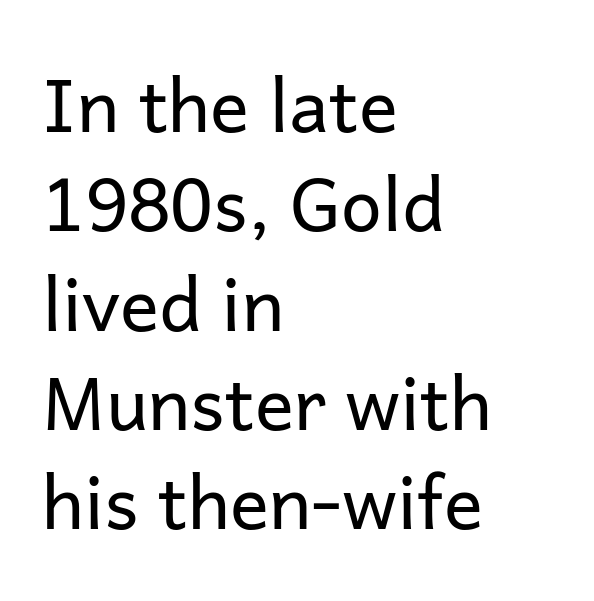
The lines in this sample share a left origin and differ only in where they stop. The passage shown has conventional tracking throughout. Character widths vary here, with narrow letters taking less room than wide ones. Nope, no serifs anywhere on these letters. Style check: upright.
